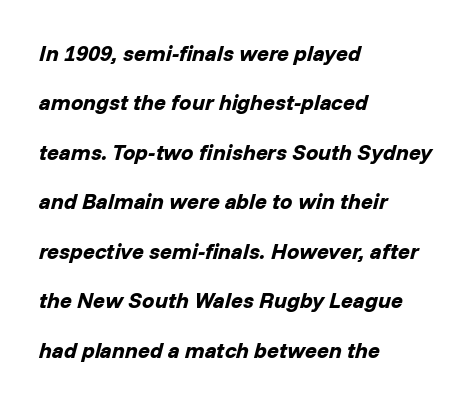
What's the leading like? Stretched, with rows far apart. Quick note: underline off. The gaps between neighbouring characters are ordinary and unremarkable. Layout note: lines flush left.
